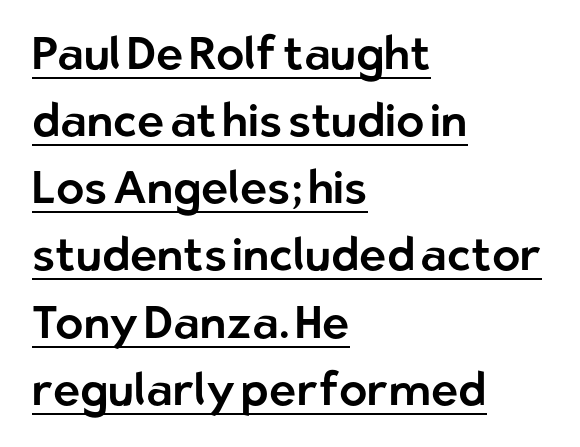
Q: Is the text italic (slanted)? A: No, it is upright.
Q: Is the typeface a serif or a sans-serif typeface? A: Sans-serif.
Q: Is the text underlined? A: Yes.
Q: How is the paragraph aligned? A: Left-aligned.
Q: Is the spacing between letters normal or unusually wide? A: Normal.
Q: Is the spacing between lines tight, normal or loose? A: Normal.
Q: Width (condensed, normal, or wide)? A: Normal.
Q: Stroke contrast? A: Low.
Q: x-height? A: Medium.
Q: Monospaced? A: No.
